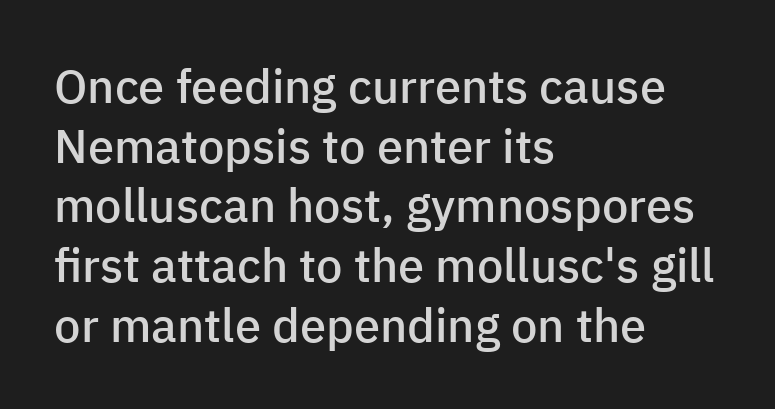
{"serif": "no", "italic": "no", "bold": "semi", "weight": "semibold", "width": "normal", "stroke_contrast": "low", "x_height": "medium", "monospaced": "no", "underline": "no", "align": "left", "line_spacing": "normal", "line_spacing_ratio": 1.27, "letter_spacing": "normal", "letter_spacing_em": 0.0, "glyph_px": 47}
